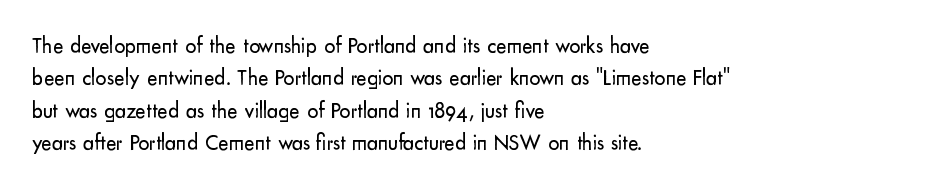
Does extra space separate the letters? No, they use regular spacing. Compared with a typical body face, this is equally light or lighter still. Casual observation: everything's shoved over to the left. This sample keeps an unexceptional amount of space between lines.
